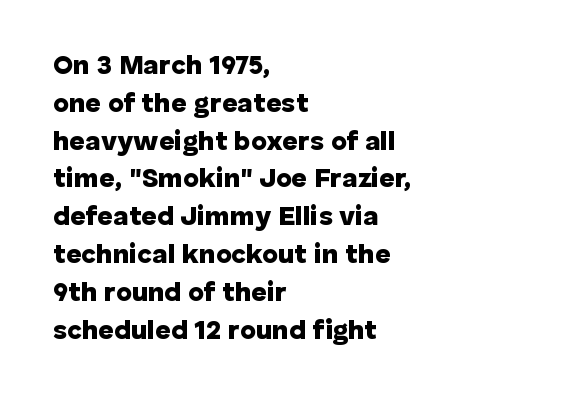
Q: Is the text bold? A: Yes.
Q: Is the text italic (slanted)? A: No, it is upright.
Q: Is the text underlined? A: No.
Q: How is the paragraph aligned? A: Left-aligned.
Q: Is the spacing between letters normal or unusually wide? A: Normal.
Q: Is the spacing between lines tight, normal or loose? A: Normal.
